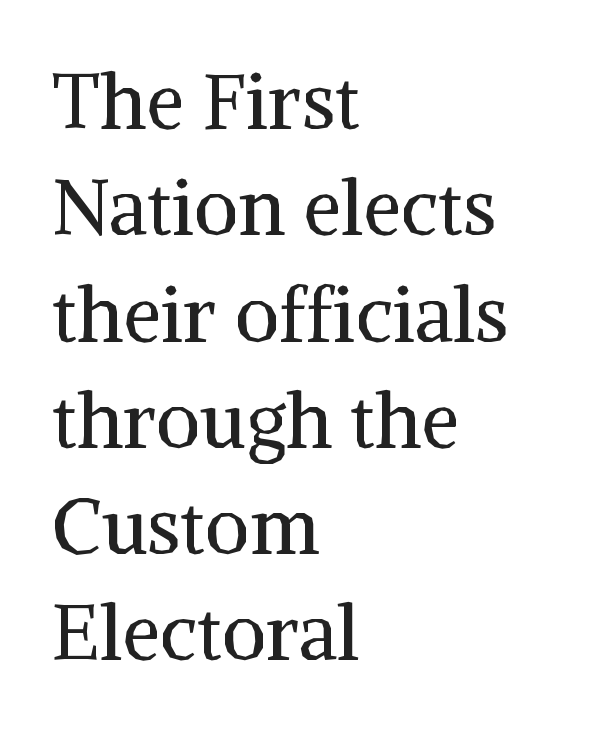
Casual observation: everything's shoved over to the left. These lines were composed using upright roman letters. The designer left line spacing at the default. A light-to-regular cut is what we see here. The passage shown is typed in a proportional face where columns would drift. You can tell from the footed stems that serif type was used.
